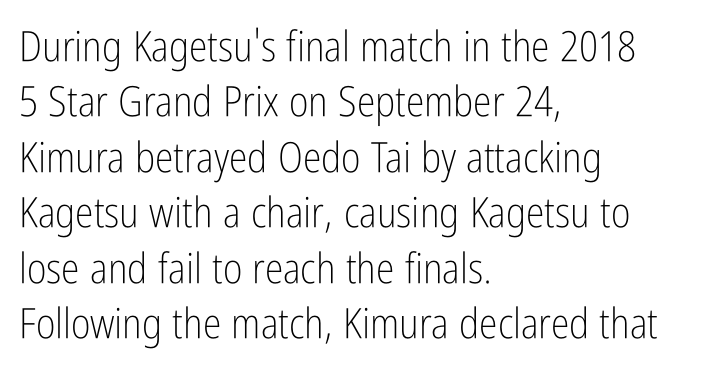
Q: Is the text bold? A: No.
Q: Is the text italic (slanted)? A: No, it is upright.
Q: Is the typeface a serif or a sans-serif typeface? A: Sans-serif.
Q: Is the text underlined? A: No.
Q: How is the paragraph aligned? A: Left-aligned.
Q: Is the spacing between letters normal or unusually wide? A: Normal.
Q: Is the spacing between lines tight, normal or loose? A: Normal.
Q: Width (condensed, normal, or wide)? A: Condensed.
Q: Stroke contrast? A: Low.
Q: x-height? A: Medium.
Q: Monospaced? A: No.
